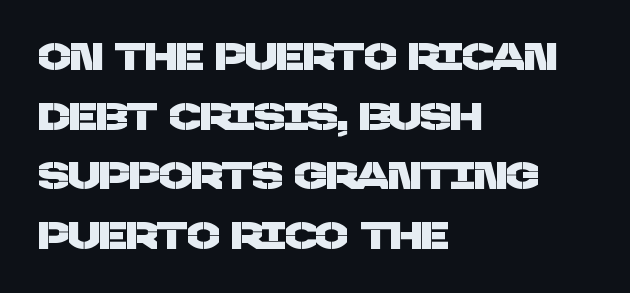
All the whitespace from short lines collects on the right. Compared with typical body copy, the letter spacing here is the same. Interline gaps are of average width in this sample. Varying glyph widths throughout — classic text-font behaviour. Serif or sans? Sans — the stroke terminals are bare.
